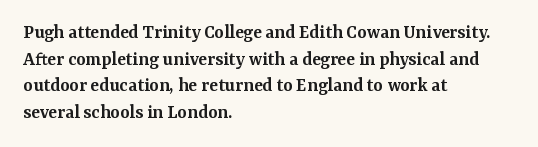
The specimen omits any rule beneath the text block's lines. Ordinary non-slanted type is in use. The tracking reads as untouched default to a designer's eye. Casual observation: everything's shoved over to the left. Honestly, the row spacing looks completely unremarkable.
